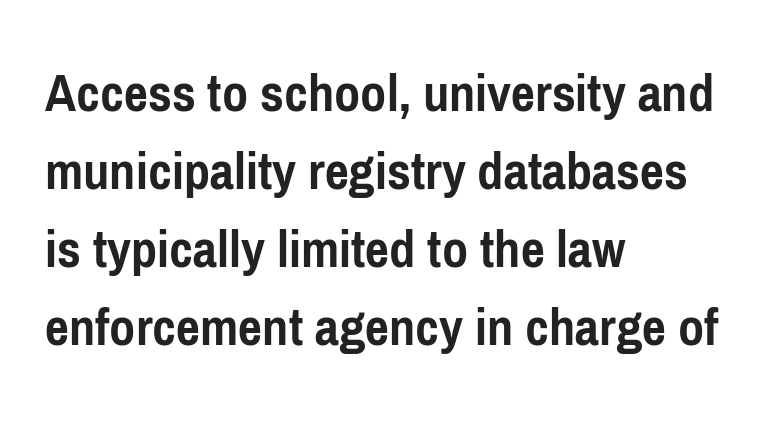
Q: Is the text bold? A: Yes.
Q: Is the text italic (slanted)? A: No, it is upright.
Q: Is the typeface a serif or a sans-serif typeface? A: Sans-serif.
Q: Is the text underlined? A: No.
Q: How is the paragraph aligned? A: Left-aligned.
Q: Is the spacing between letters normal or unusually wide? A: Normal.
Q: Is the spacing between lines tight, normal or loose? A: Normal.
Q: Width (condensed, normal, or wide)? A: Condensed.
Q: Stroke contrast? A: Low.
Q: x-height? A: Medium.
Q: Monospaced? A: No.
